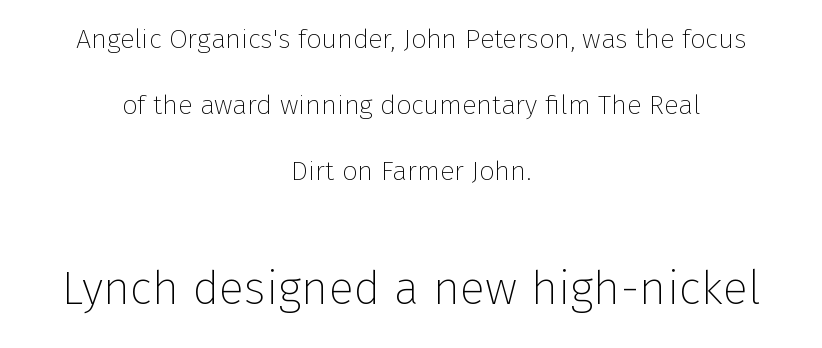
If you folded the block vertically in half, each line would mirror itself in length. A typesetter would call this proportional, since set widths differ per character. Which chunk is bigger? The second one — the bottom block dwarfs the top. The weight tops out at a normal text grade.
